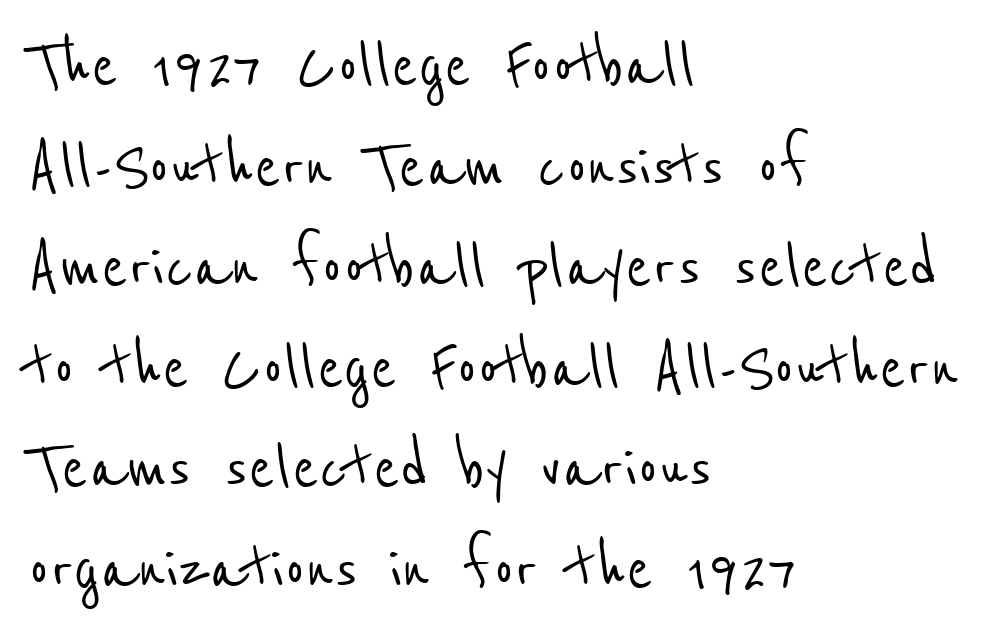
{"serif": "no", "width": "condensed", "stroke_contrast": "low", "x_height": "medium", "monospaced": "no", "underline": "no", "align": "left", "line_spacing": "normal", "line_spacing_ratio": 1.29, "letter_spacing": "normal", "letter_spacing_em": 0.0, "glyph_px": 78}
